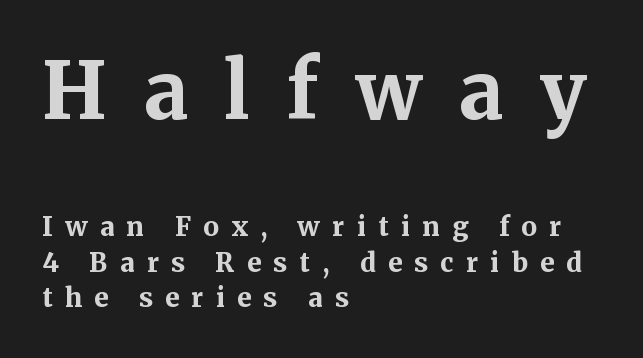
{"serif": "yes", "italic": "no", "bold": "yes", "weight": "bold", "width": "normal", "stroke_contrast": "medium", "x_height": "medium", "monospaced": "no", "underline": "no", "align": "left", "line_spacing": "normal", "line_spacing_ratio": 1.36, "letter_spacing": "wide", "letter_spacing_em": 0.47, "larger_block": "first", "size_ratio": 3.0, "glyph_px": 78}
